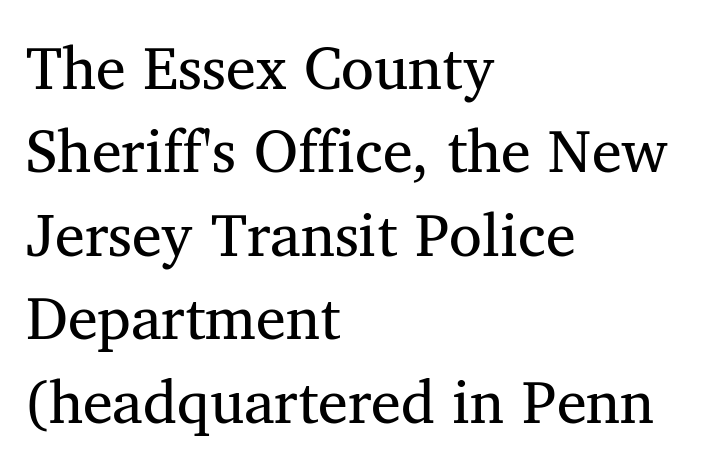
Q: Is the text bold? A: No.
Q: Is the typeface a serif or a sans-serif typeface? A: Serif.
Q: Is the text underlined? A: No.
Q: How is the paragraph aligned? A: Left-aligned.
Q: Is the spacing between letters normal or unusually wide? A: Normal.
Q: Is the spacing between lines tight, normal or loose? A: Normal.
Q: Width (condensed, normal, or wide)? A: Normal.
Q: Stroke contrast? A: Medium.
Q: x-height? A: Medium.
Q: Monospaced? A: No.
